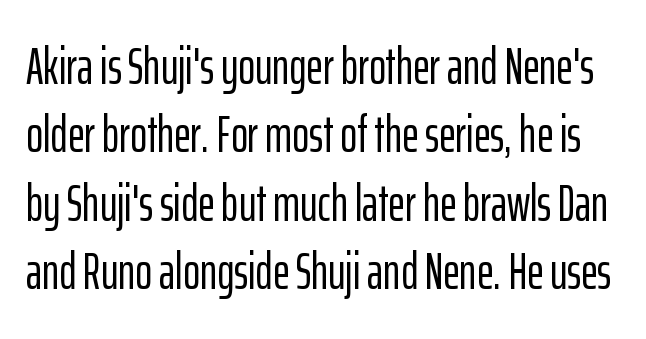
Q: Is the text italic (slanted)? A: No, it is upright.
Q: Is the typeface a serif or a sans-serif typeface? A: Sans-serif.
Q: Is the text underlined? A: No.
Q: Is the spacing between letters normal or unusually wide? A: Normal.
Q: Is the spacing between lines tight, normal or loose? A: Normal.
Q: Width (condensed, normal, or wide)? A: Condensed.
Q: Stroke contrast? A: Low.
Q: x-height? A: Medium.
Q: Monospaced? A: No.
